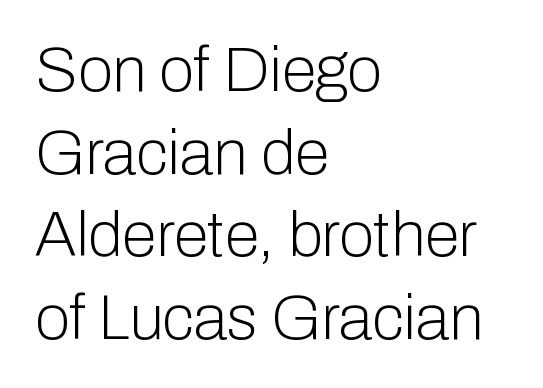
{"serif": "no", "italic": "no", "bold": "no", "weight": "light", "width": "normal", "stroke_contrast": "low", "x_height": "medium", "monospaced": "no", "underline": "no", "align": "left", "line_spacing": "normal", "line_spacing_ratio": 1.31, "letter_spacing": "normal", "letter_spacing_em": 0.0, "glyph_px": 63}
